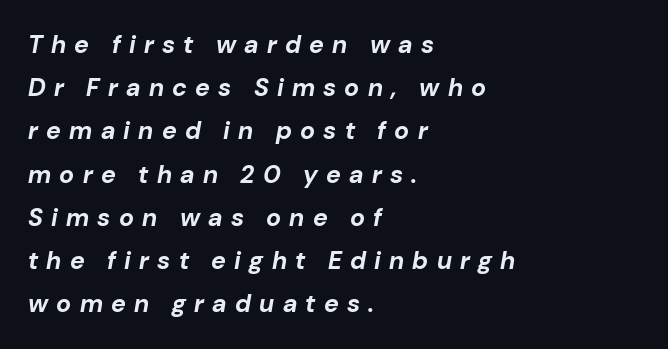
Reading down the block, your eye returns to a fixed left position each line. Quick note: italic. Words appear elongated and porous because spacing is wide. The foot of each line stays bare and open. Typographic density is high because the face is bold.
